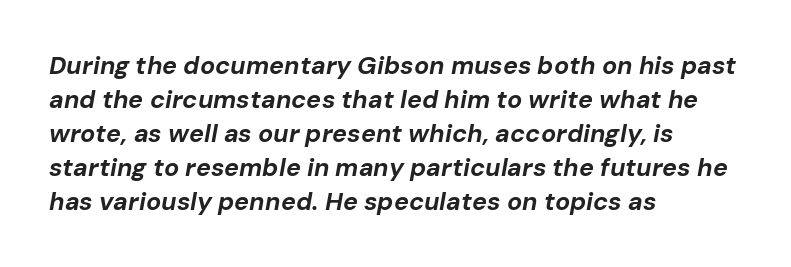
Q: Is the text bold? A: Yes.
Q: Is the text italic (slanted)? A: Yes, it leans right by about 10 degrees.
Q: Is the text underlined? A: No.
Q: How is the paragraph aligned? A: Left-aligned.
Q: Is the spacing between letters normal or unusually wide? A: Normal.
Q: Is the spacing between lines tight, normal or loose? A: Normal.
